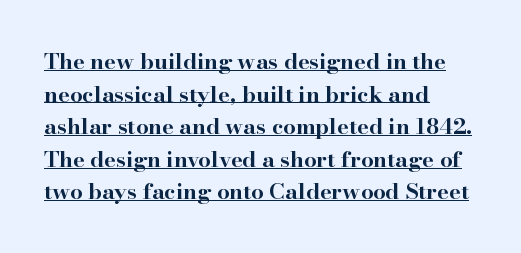
{"italic": "no", "bold": "yes", "underline": "yes", "align": "left", "line_spacing": "normal", "line_spacing_ratio": 1.48, "letter_spacing": "normal", "letter_spacing_em": 0.0, "glyph_px": 22}
